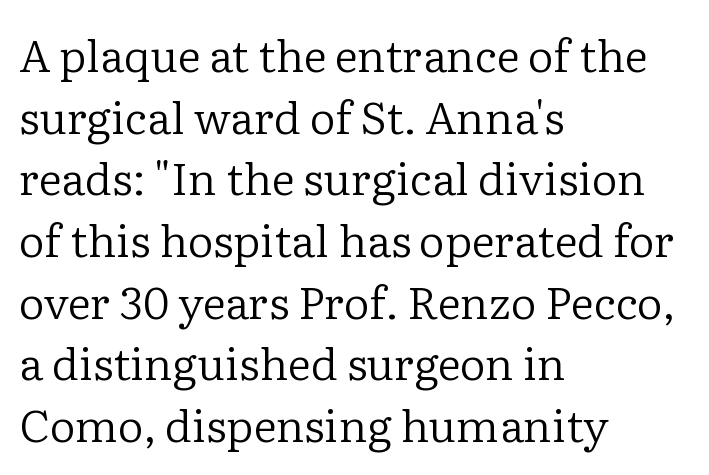
The image shows 45 px regular-weight serif type, upright; set left-aligned, normal line spacing (1.37x), normal letter spacing, not underlined; low stroke contrast and a medium x-height.
